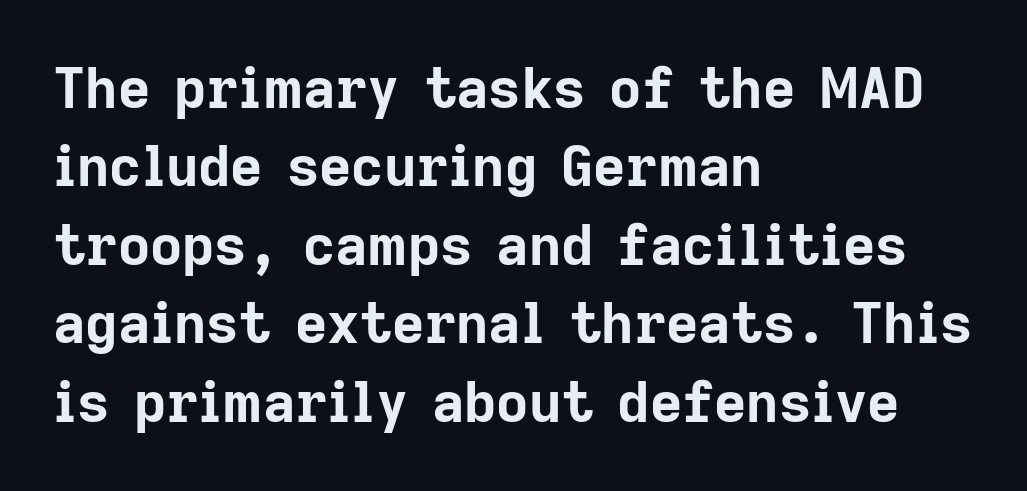
{"serif": "no", "italic": "no", "bold": "yes", "weight": "bold", "width": "normal", "stroke_contrast": "low", "x_height": "medium", "monospaced": "no", "underline": "no", "align": "left", "line_spacing": "normal", "line_spacing_ratio": 1.4, "letter_spacing": "normal", "letter_spacing_em": 0.0, "glyph_px": 56}
